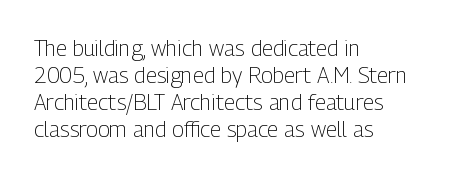
Honestly, the letter spacing is just normal — you wouldn't notice it. A student would call this left alignment; a typographer would say flush left, rag right. The font sits on the lighter half of the weight spectrum, regular included. Just letters on the line, the space beneath them empty.
